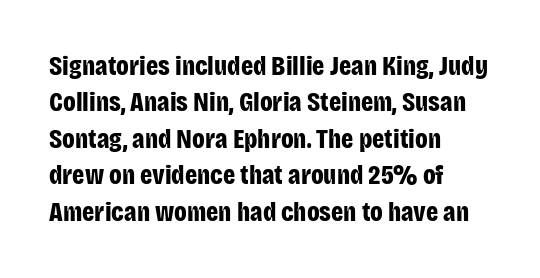
{"italic": "no", "bold": "yes", "underline": "no", "align": "left", "line_spacing": "normal", "line_spacing_ratio": 1.35, "letter_spacing": "normal", "letter_spacing_em": 0.0, "glyph_px": 27}
